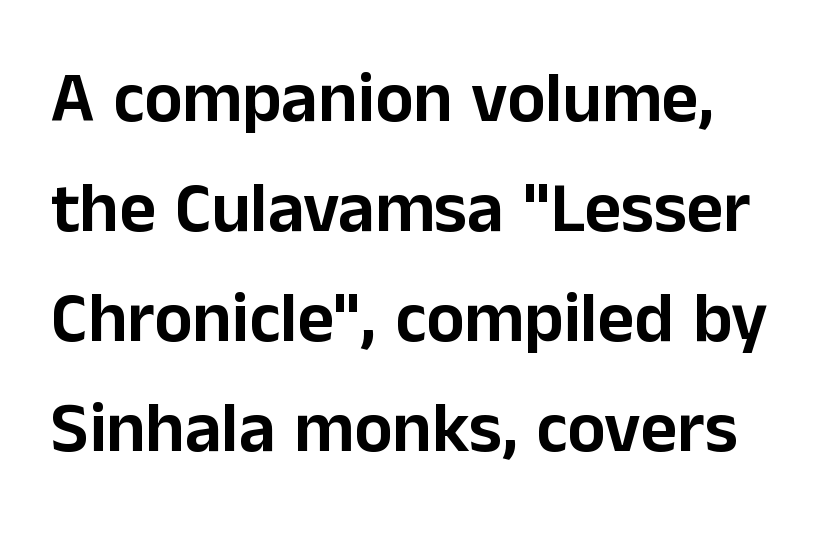
{"serif": "no", "italic": "no", "width": "normal", "stroke_contrast": "low", "x_height": "medium", "monospaced": "no", "underline": "no", "line_spacing": "normal", "line_spacing_ratio": 1.55, "letter_spacing": "normal", "letter_spacing_em": 0.0, "glyph_px": 71}
